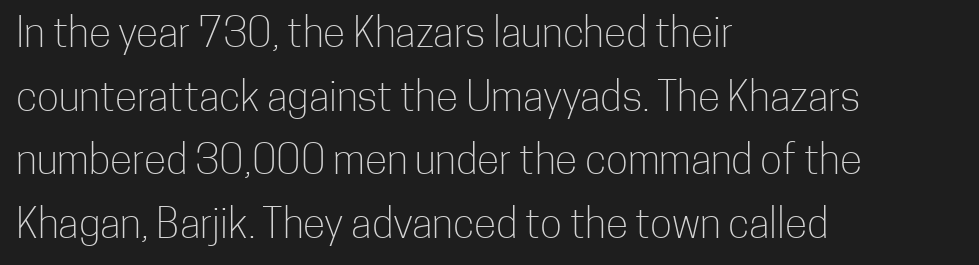
The foot of each line stays bare and open. One-word summary of the alignment: left. The characters display no serif detailing; their extremities are plain. This reads as an unemphasized weight, regular at the heaviest.
